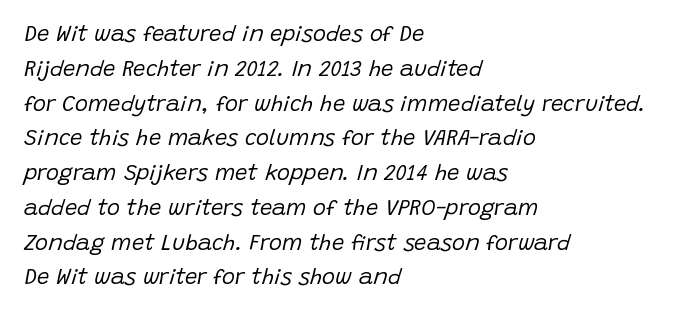
The image shows 22 px text type, italic (leaning right); set left-aligned, normal line spacing (1.58x), normal letter spacing, not underlined.
